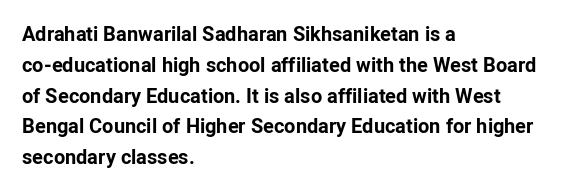
{"italic": "no", "bold": "yes", "underline": "no", "align": "left", "line_spacing": "normal", "line_spacing_ratio": 1.54, "letter_spacing": "normal", "letter_spacing_em": 0.0, "glyph_px": 20}
